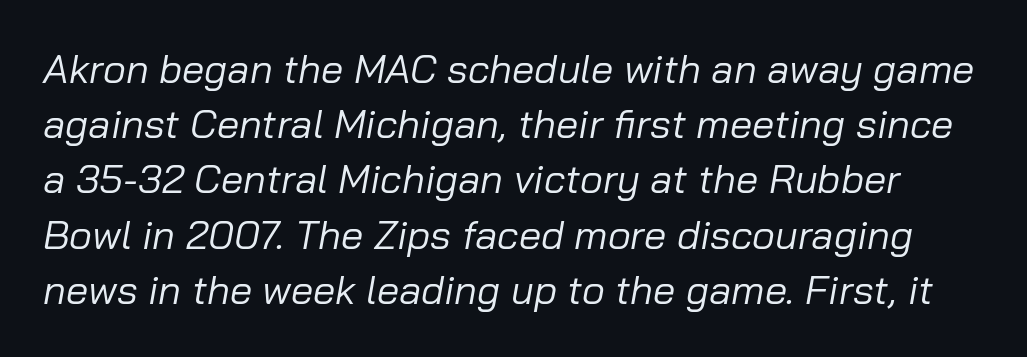
The image shows 40 px regular-weight type, italic (leaning right); set normal line spacing (1.38x), normal letter spacing, not underlined; low stroke contrast and a medium x-height.
